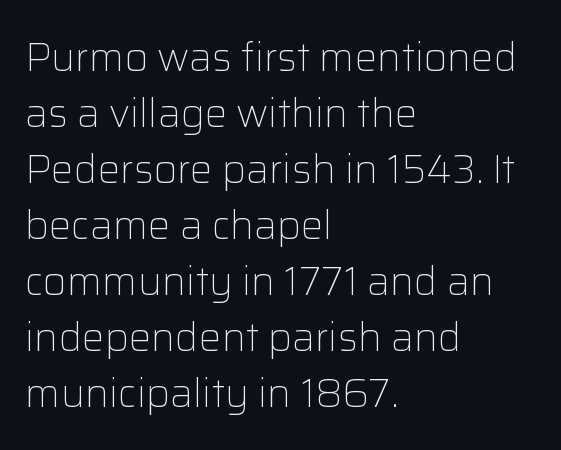
The image shows 40 px light sans-serif type, upright; set left-aligned, normal line spacing (1.4x), normal letter spacing, not underlined; low stroke contrast and a medium x-height.
